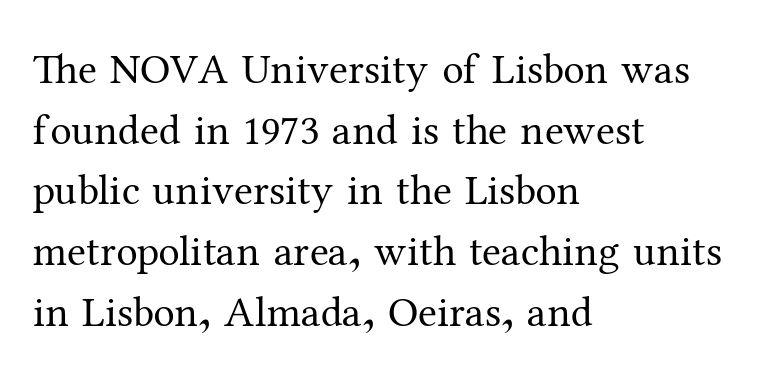
{"serif": "yes", "italic": "no", "bold": "no", "weight": "regular", "width": "normal", "stroke_contrast": "medium", "x_height": "medium", "monospaced": "no", "underline": "no", "align": "left", "line_spacing": "normal", "line_spacing_ratio": 1.41, "letter_spacing": "normal", "letter_spacing_em": 0.0, "glyph_px": 43}
